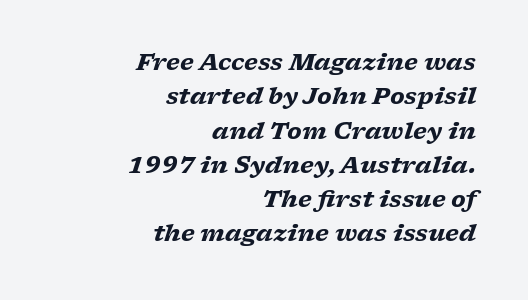
What stands out about the letter spacing? Nothing — it is the standard amount. Casual observation: everything's shoved over to the right. Does the weight exceed regular? Yes, all the way to bold. Vertically, the passage feels balanced, rows spaced as you'd expect. Italic? Definitely — the glyphs are oblique.
